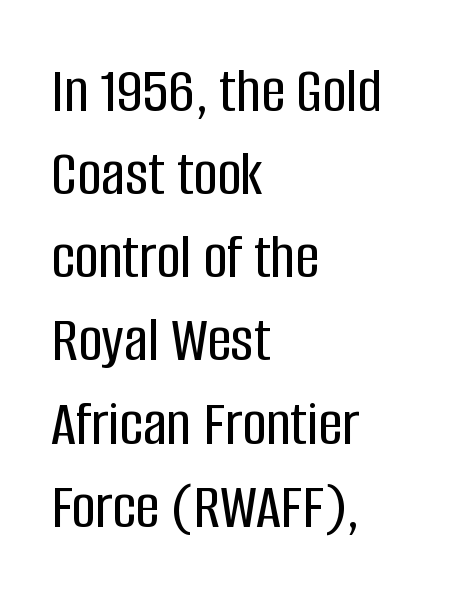
Horizontally, the lines are justified to the leading edge only. Baseline-to-baseline distance is the conventional proportion of letter height. Is this a fixed-width face? No — the glyphs have proportional, varying widths. Ascenders rise straight up at ninety degrees. The passage shown is not underscored anywhere. You could call the tracking neutral — neither tight nor loose.
